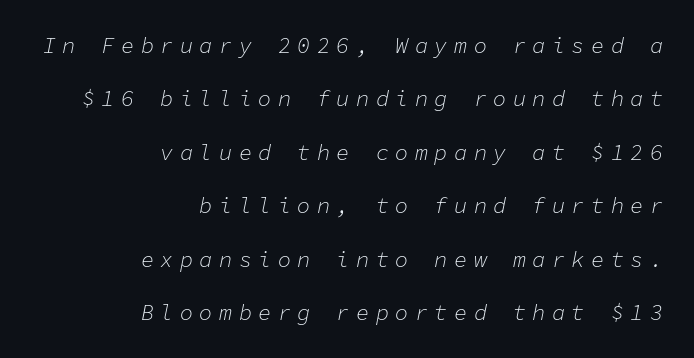
Is the type heavy? It reads as light-to-regular instead. In terms of leading, this rendering errs on the spacious side. The glyphs are unaccompanied by any horizontal stroke below them. Words appear elongated and porous because spacing is wide. These lines were composed using italics. Line endings align vertically; line beginnings do not.
